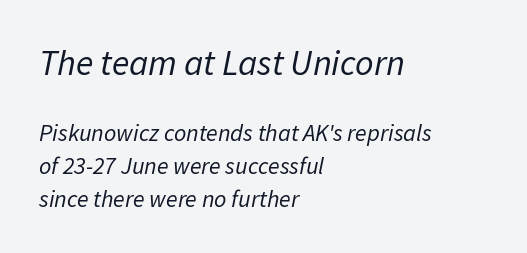
Q: Is the text bold? A: No.
Q: Is the text italic (slanted)? A: Yes, it leans right by about 11 degrees.
Q: Is the text underlined? A: No.
Q: How is the paragraph aligned? A: Left-aligned.
Q: Is the spacing between letters normal or unusually wide? A: Normal.
Q: Is the spacing between lines tight, normal or loose? A: Normal.
Q: Which block of text is set in a larger size, the first (top) or the second (bottom)? A: The first (top) one.
Q: Width (condensed, normal, or wide)? A: Normal.
Q: Stroke contrast? A: Low.
Q: x-height? A: Medium.
Q: Monospaced? A: No.
